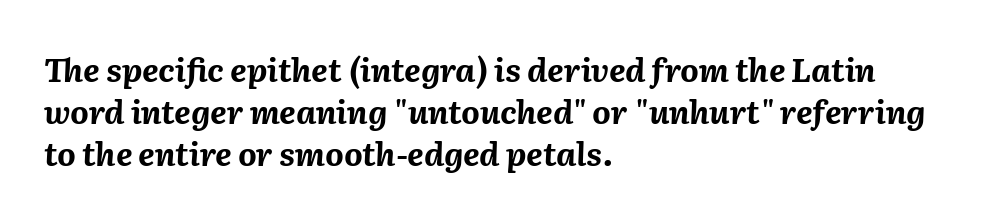
Q: Is the text bold? A: Yes.
Q: Is the text italic (slanted)? A: Yes, it leans right by about 2 degrees.
Q: Is the text underlined? A: No.
Q: How is the paragraph aligned? A: Left-aligned.
Q: Is the spacing between letters normal or unusually wide? A: Normal.
Q: Is the spacing between lines tight, normal or loose? A: Normal.
Q: Width (condensed, normal, or wide)? A: Normal.
Q: Stroke contrast? A: Medium.
Q: x-height? A: Medium.
Q: Monospaced? A: No.
